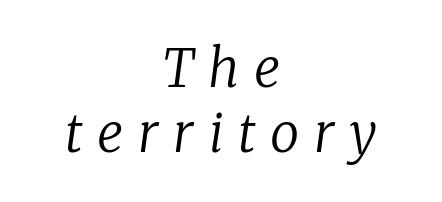
Line spacing here is normal. Which margin do the lines hug? Neither — every line sits in the middle. Slanted lettering throughout. Yep, those are serifs on the letters. Between one letter and the next there's a generous, obvious gap. The area under the type is left untouched.
